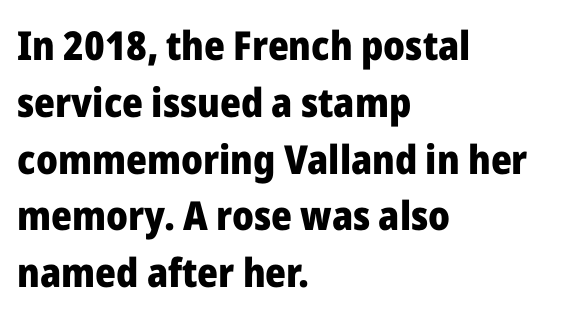
The image shows 40 px heavy sans-serif type, upright; set left-aligned, normal line spacing (1.42x), normal letter spacing, not underlined; low stroke contrast and a medium x-height.
